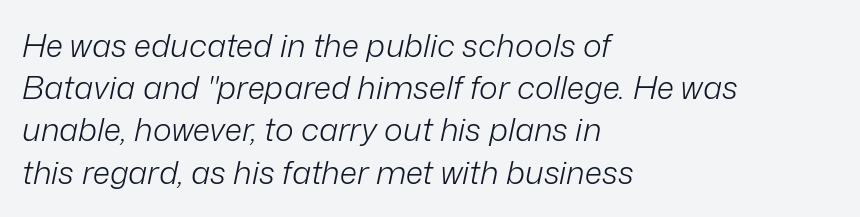
{"italic": "yes", "lean": "right", "slant_degrees": 12, "bold": "no", "weight": "light", "width": "normal", "stroke_contrast": "low", "x_height": "medium", "monospaced": "no", "underline": "no", "align": "left", "line_spacing": "normal", "line_spacing_ratio": 1.32, "letter_spacing": "normal", "letter_spacing_em": 0.0, "glyph_px": 32}
